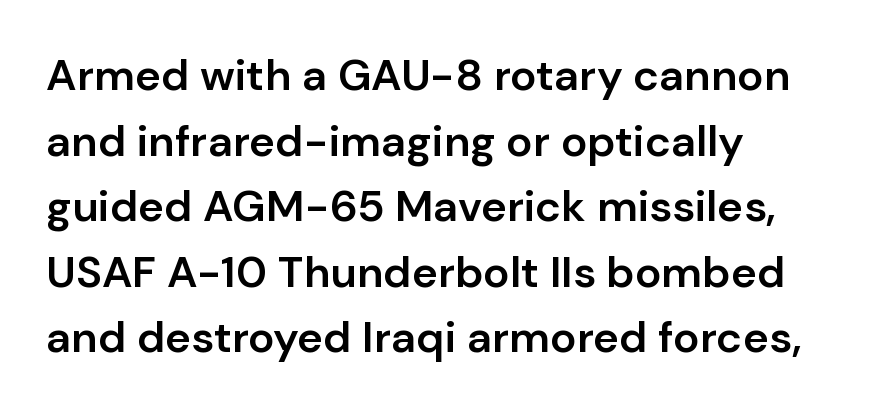
{"serif": "no", "italic": "no", "bold": "semi", "weight": "semibold", "width": "normal", "stroke_contrast": "low", "x_height": "medium", "monospaced": "no", "underline": "no", "align": "left", "line_spacing": "normal", "line_spacing_ratio": 1.49, "letter_spacing": "normal", "letter_spacing_em": 0.0, "glyph_px": 44}
